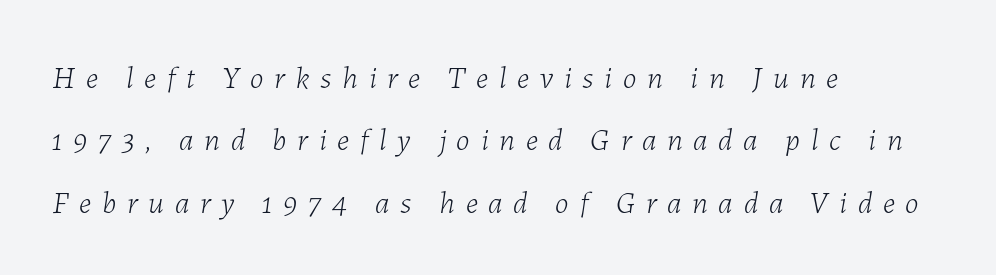
The image shows 31 px light type, italic (leaning right); set left-aligned, loose line spacing (2.01x), unusually wide letter spacing (+0.35 em), not underlined; low stroke contrast and a medium x-height.
